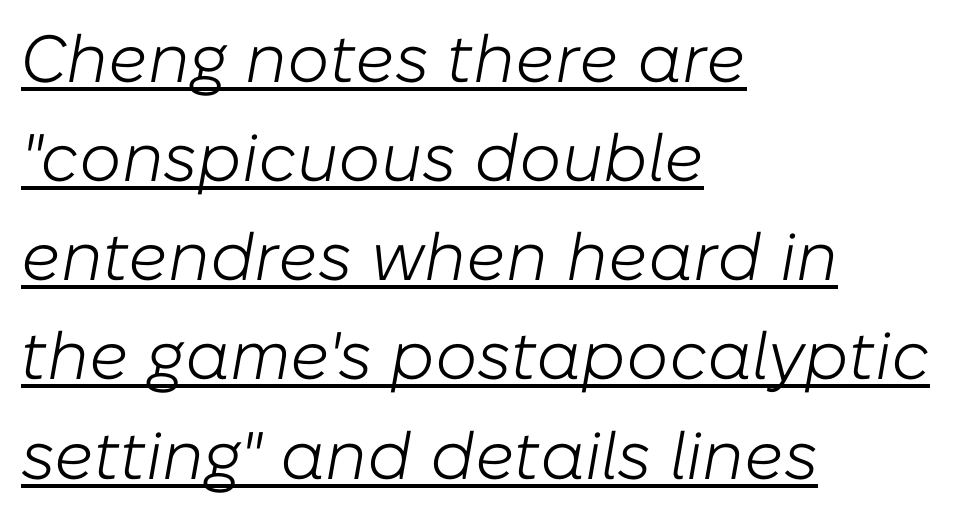
Q: Is the text bold? A: No.
Q: Is the text italic (slanted)? A: Yes, it leans right by about 10 degrees.
Q: Is the text underlined? A: Yes.
Q: How is the paragraph aligned? A: Left-aligned.
Q: Is the spacing between letters normal or unusually wide? A: Normal.
Q: Is the spacing between lines tight, normal or loose? A: Normal.
Q: Width (condensed, normal, or wide)? A: Normal.
Q: Stroke contrast? A: Low.
Q: x-height? A: Medium.
Q: Monospaced? A: No.
